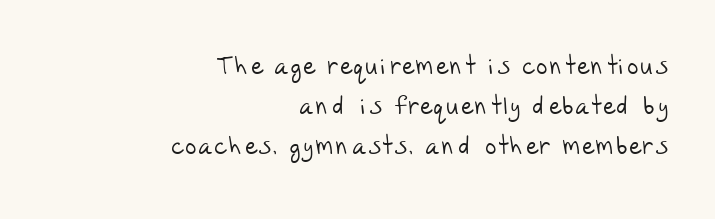
{"bold": "no", "underline": "no", "align": "right", "line_spacing": "normal", "line_spacing_ratio": 1.66, "glyph_px": 24}
